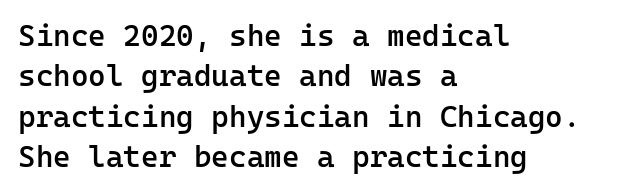
Tracking here is standard; glyphs follow each other at the usual distance. The line-height multiplier appears to be the usual default. Type style note: lacks serifs. These lines are rendered in a fixed-pitch font.
